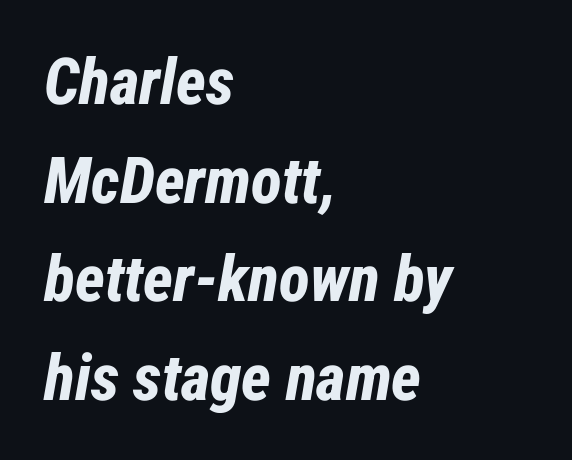
{"italic": "yes", "lean": "right", "slant_degrees": 12, "bold": "yes", "weight": "bold", "width": "condensed", "stroke_contrast": "low", "x_height": "medium", "monospaced": "no", "underline": "no", "align": "left", "line_spacing": "normal", "line_spacing_ratio": 1.54, "letter_spacing": "normal", "letter_spacing_em": 0.0, "glyph_px": 64}
